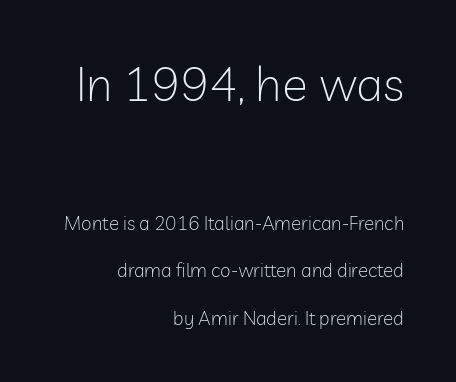
{"serif": "no", "italic": "no", "bold": "no", "weight": "light", "width": "normal", "stroke_contrast": "low", "x_height": "medium", "monospaced": "no", "underline": "no", "align": "right", "line_spacing": "loose", "line_spacing_ratio": 2.49, "letter_spacing": "normal", "letter_spacing_em": 0.0, "larger_block": "first", "size_ratio": 2.53, "glyph_px": 48}
